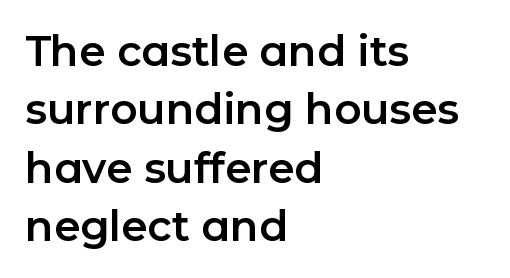
Q: Is the text italic (slanted)? A: No, it is upright.
Q: Is the typeface a serif or a sans-serif typeface? A: Sans-serif.
Q: Is the text underlined? A: No.
Q: How is the paragraph aligned? A: Left-aligned.
Q: Is the spacing between letters normal or unusually wide? A: Normal.
Q: Is the spacing between lines tight, normal or loose? A: Normal.
Q: Width (condensed, normal, or wide)? A: Normal.
Q: Stroke contrast? A: Low.
Q: x-height? A: Medium.
Q: Monospaced? A: No.
